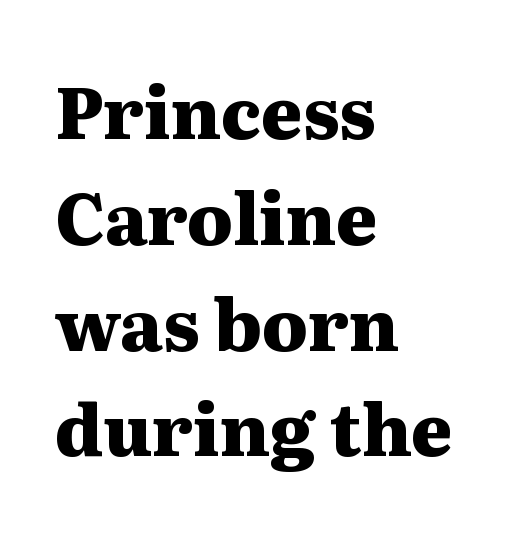
Unmarked baselines from the first word to the last. In terms of letterform style, serifs are clearly present. Honestly, the row spacing looks completely unremarkable. No italicization has been applied; the sample stays upright.
